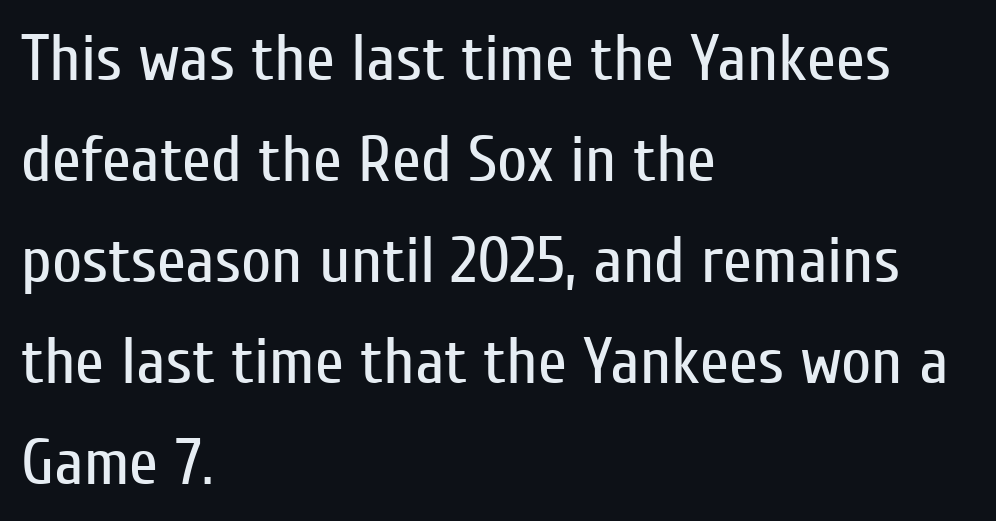
The image shows 66 px regular-weight, condensed sans-serif type, upright; set left-aligned, normal line spacing (1.53x), normal letter spacing, not underlined; low stroke contrast and a medium x-height.
